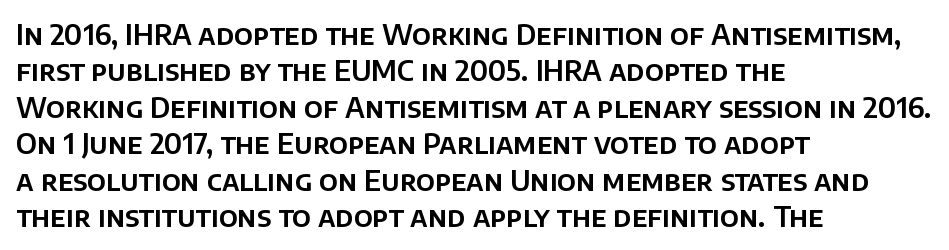
Looks like regular typesetting: each glyph gets only the width it needs. The string is rendered with underlining switched off. Reading down the block, your eye returns to a fixed left position each line. Are there feet on the stems? There aren't — it's a sans.
